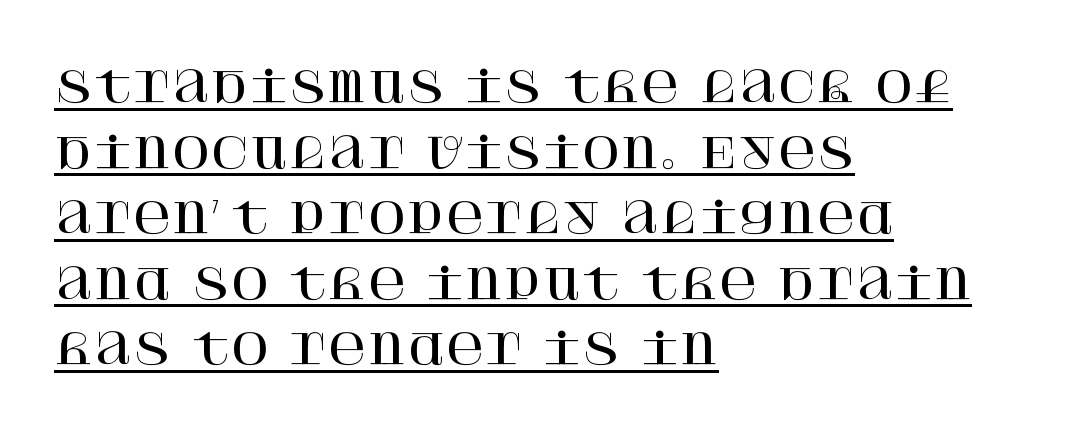
{"serif": "yes", "italic": "no", "width": "normal", "stroke_contrast": "high", "x_height": "large", "underline": "yes", "align": "left", "line_spacing": "normal", "line_spacing_ratio": 1.56, "letter_spacing": "normal", "letter_spacing_em": 0.0, "glyph_px": 42}
